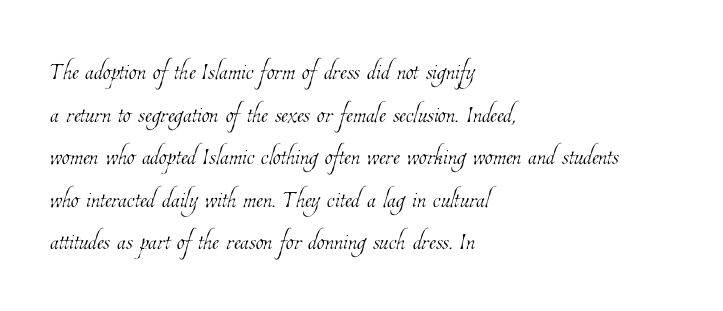
Q: Is the text bold? A: No.
Q: Is the text underlined? A: No.
Q: How is the paragraph aligned? A: Left-aligned.
Q: Is the spacing between letters normal or unusually wide? A: Normal.
Q: Is the spacing between lines tight, normal or loose? A: Normal.
Q: Width (condensed, normal, or wide)? A: Condensed.
Q: Stroke contrast? A: Low.
Q: x-height? A: Medium.
Q: Monospaced? A: No.
